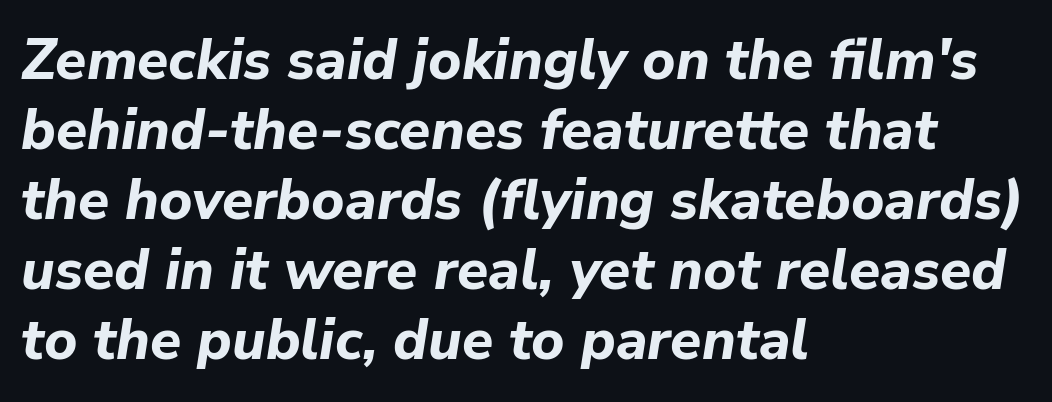
The image shows 57 px bold type, italic (leaning right); set left-aligned, line spacing 1.23x, normal letter spacing, not underlined; low stroke contrast and a medium x-height.
